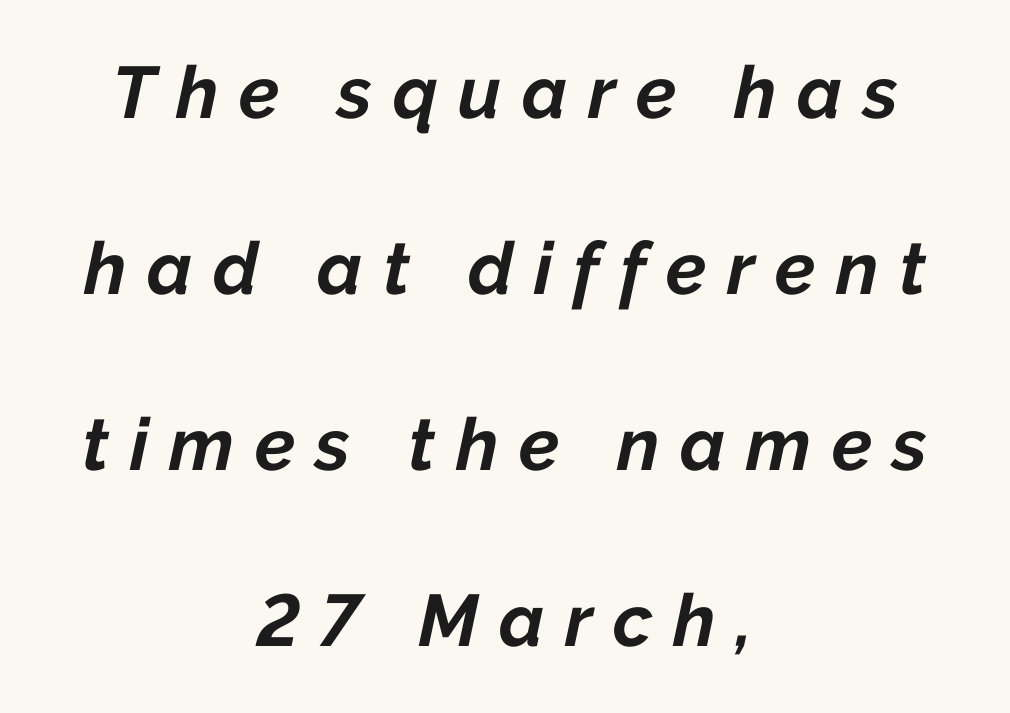
Any mark beneath the type? The region is blank. The rendering inserts visible extra space after every character. A typesetter would mark this as italic. A typesetter would call this proportional, since set widths differ per character. How heavy is the stroke? Heavy — this is a bold. The lines in this sample share a center point and differ in where they start and stop.
